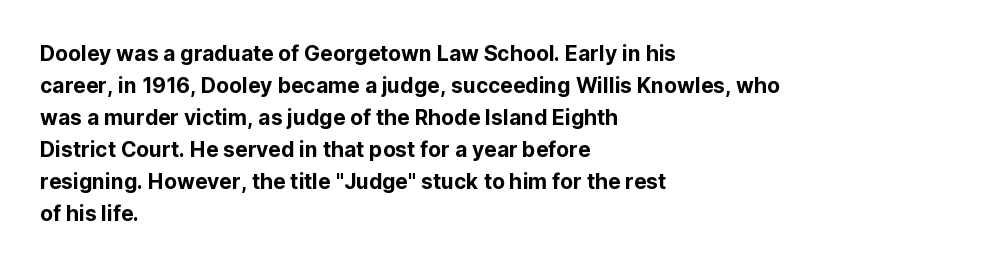
The image shows 21 px text type, upright; set left-aligned, normal line spacing (1.52x), normal letter spacing, not underlined.
